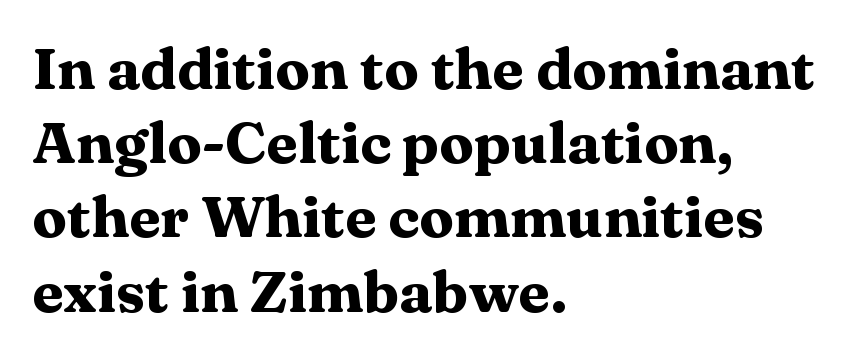
Q: Is the text bold? A: Yes.
Q: Is the text italic (slanted)? A: No, it is upright.
Q: Is the typeface a serif or a sans-serif typeface? A: Serif.
Q: Is the text underlined? A: No.
Q: How is the paragraph aligned? A: Left-aligned.
Q: Is the spacing between letters normal or unusually wide? A: Normal.
Q: Is the spacing between lines tight, normal or loose? A: Normal.
Q: Width (condensed, normal, or wide)? A: Wide.
Q: Stroke contrast? A: Medium.
Q: x-height? A: Medium.
Q: Monospaced? A: No.
